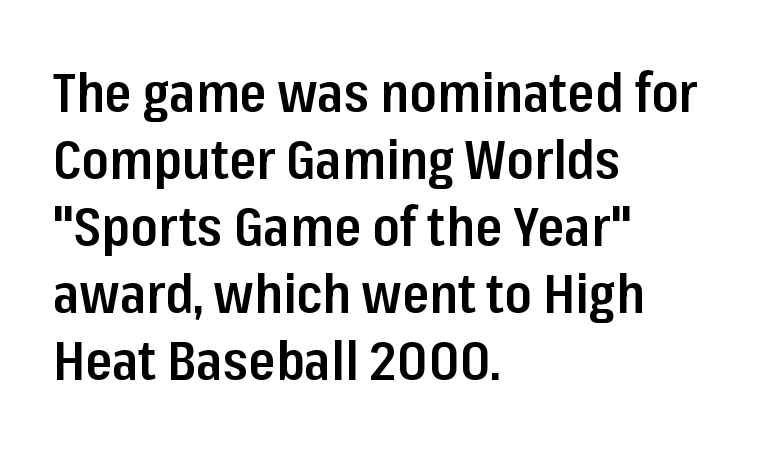
The rendering keeps characters at their native spacing. Italic: no, the glyphs are upright roman. The space beneath each line is pristine and unruled. Note the varied advance widths — an 'i' is clearly narrower than an 'm'.
